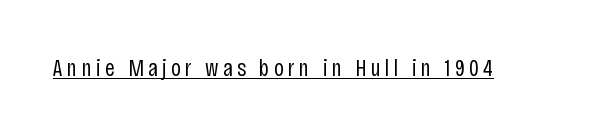
{"italic": "no", "bold": "no", "underline": "yes", "glyph_px": 24}
